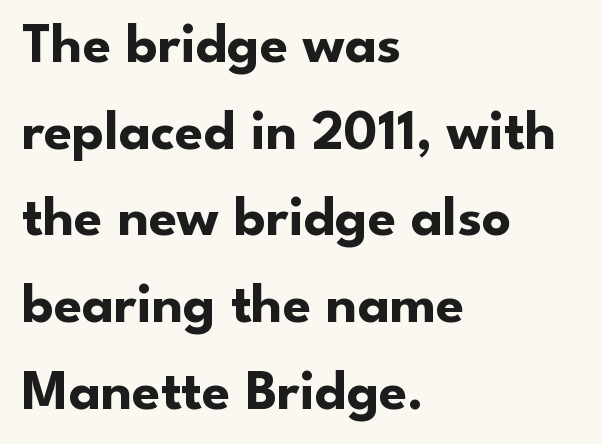
The designer left line spacing at the default. Observe the ordinary spacing: letters are neighbours, not strangers. The text block is weighted toward the left margin, trailing off unevenly rightward. Weight: bold. Is this a sans? Yes — the strokes have no serifs.
